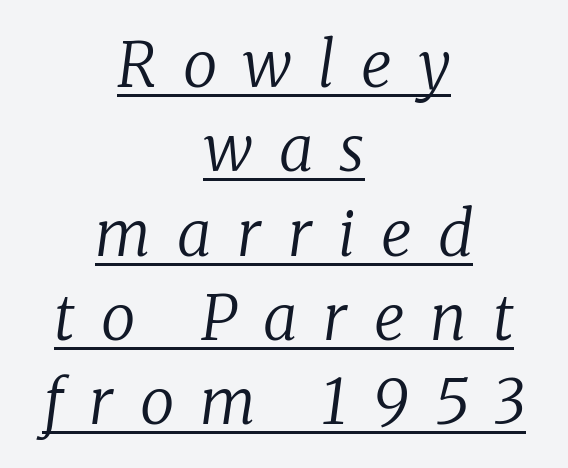
The image shows 62 px regular-weight serif type, italic (leaning right); set centered, normal line spacing (1.36x), unusually wide letter spacing (+0.42 em), underlined; low stroke contrast and a medium x-height.
